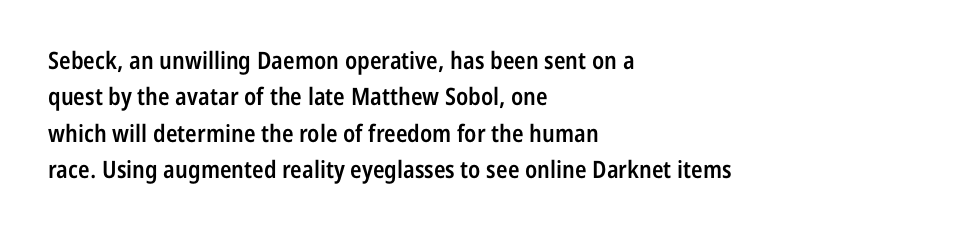
Q: Is the text bold? A: Semi-bold.
Q: Is the text italic (slanted)? A: No, it is upright.
Q: Is the text underlined? A: No.
Q: How is the paragraph aligned? A: Left-aligned.
Q: Is the spacing between letters normal or unusually wide? A: Normal.
Q: Is the spacing between lines tight, normal or loose? A: Normal.
